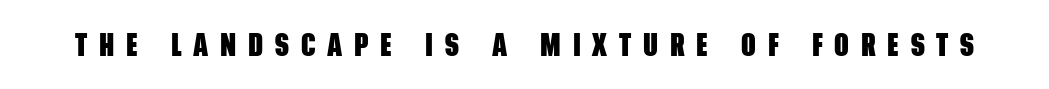
The image shows 32 px heavy, condensed sans-serif type; set unusually wide letter spacing (+0.37 em), not underlined; low stroke contrast and a large x-height.
